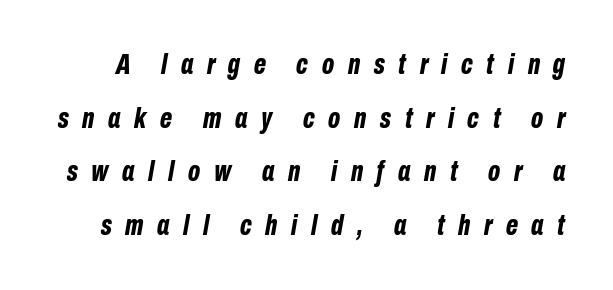
The image shows 29 px bold, condensed type, italic (leaning right); set line spacing 1.85x, unusually wide letter spacing (+0.47 em), not underlined; low stroke contrast and a medium x-height.
